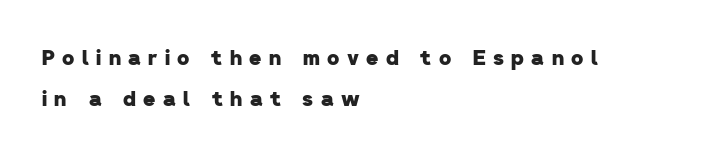
Summary of vertical rhythm: relaxed, with wide interline spacing. Check under the words: just untouched page. The passage shown has open, widely tracked lettering throughout. Every row of glyphs begins at an identical x-position on the left. Strokes here are thick enough to call this a true bold.
